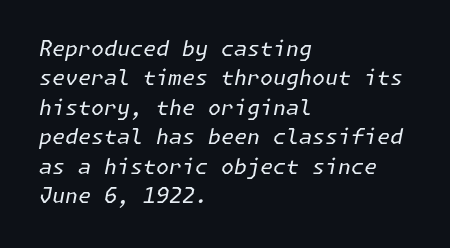
Q: Is the text bold? A: No.
Q: Is the text italic (slanted)? A: Yes, it leans right by about 11 degrees.
Q: Is the text underlined? A: No.
Q: How is the paragraph aligned? A: Left-aligned.
Q: Is the spacing between letters normal or unusually wide? A: Normal.
Q: Is the spacing between lines tight, normal or loose? A: Normal.
